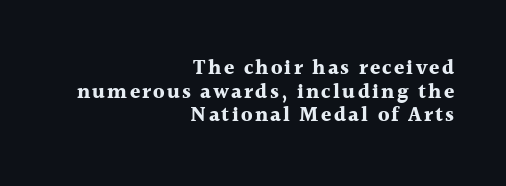
The face used here has the dense, thick strokes of a bold. Does the lettering tilt? It doesn't — this is upright. Whoever set this chose condensed vertical rhythm over breathing room. Descender tails drop into unmarked territory. The text block is weighted toward the right margin, trailing off unevenly leftward.
